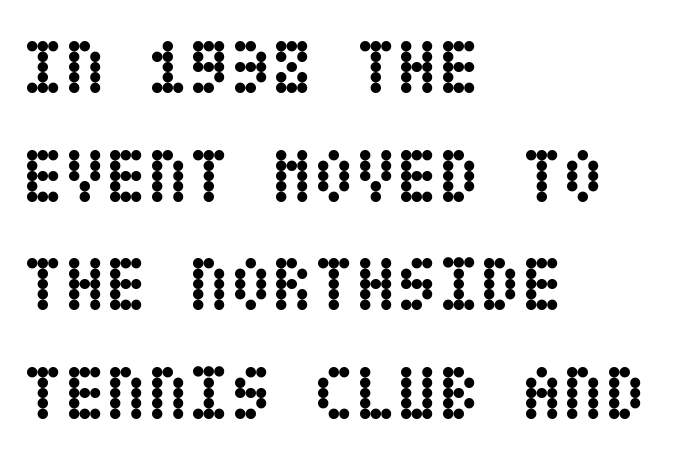
Q: Is the text bold? A: Yes.
Q: Is the text italic (slanted)? A: No, it is upright.
Q: Is the text underlined? A: No.
Q: How is the paragraph aligned? A: Left-aligned.
Q: Is the spacing between letters normal or unusually wide? A: Normal.
Q: Is the spacing between lines tight, normal or loose? A: Normal.
Q: Width (condensed, normal, or wide)? A: Condensed.
Q: Stroke contrast? A: Low.
Q: x-height? A: Large.
